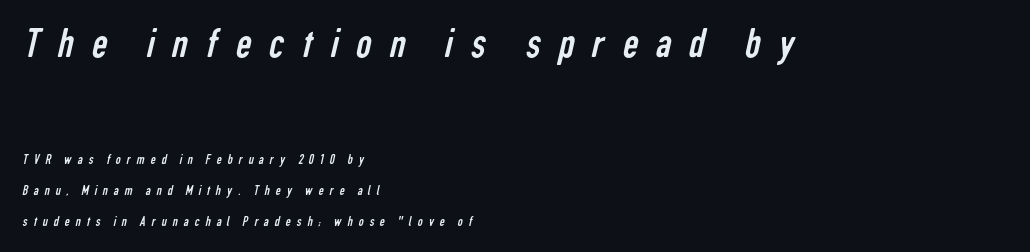
The image shows 43 px regular-weight, condensed sans-serif type; set left-aligned, loose line spacing (2.22x), unusually wide letter spacing (+0.42 em), not underlined; the first (top) block is 3.07x larger; low stroke contrast and a medium x-height.
